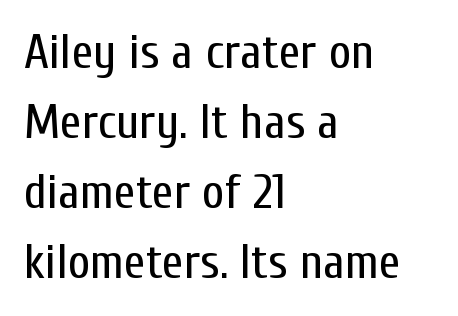
The image shows 49 px regular-weight, condensed sans-serif type, upright; set left-aligned, normal line spacing (1.43x), normal letter spacing, not underlined; low stroke contrast and a medium x-height.
